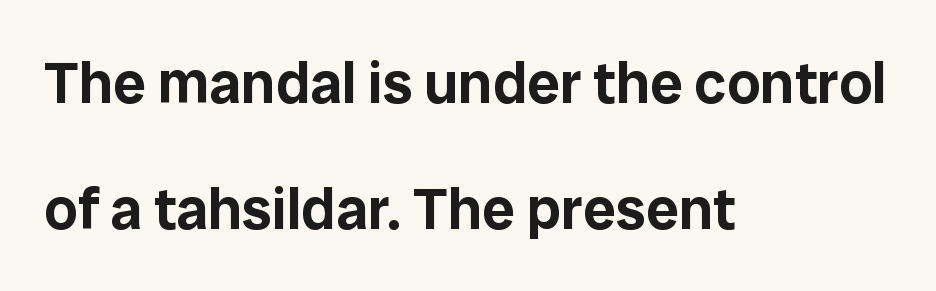
The font family rendered here belongs to the sans-serif group. The tracking reads as untouched default to a designer's eye. Nope, not italic — everything's standing straight. In CSS terms this would be text-align: left.
